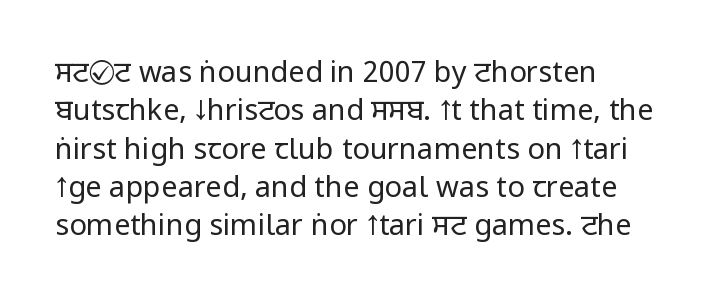
The image shows 29 px regular-weight, condensed sans-serif type, upright; set left-aligned, normal line spacing (1.32x), normal letter spacing, not underlined; low stroke contrast and a large x-height.
